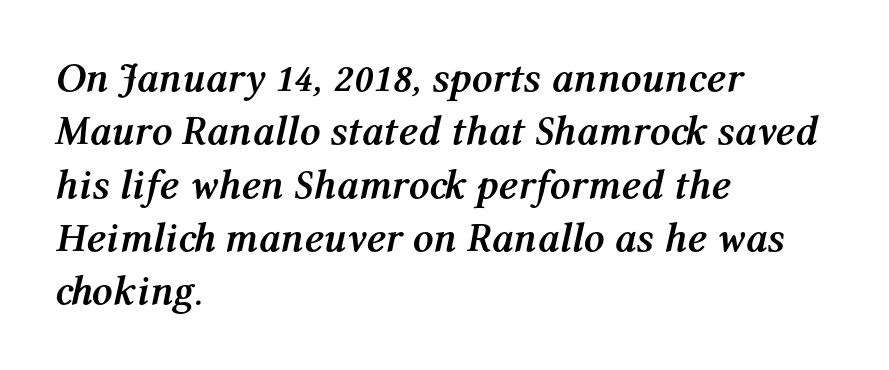
The image shows 41 px semibold type, italic (leaning right); set left-aligned, normal line spacing (1.3x), normal letter spacing, not underlined; medium stroke contrast and a medium x-height.
